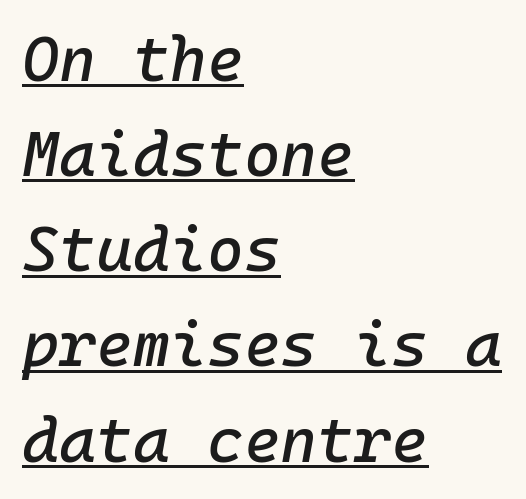
Line starts are locked; line ends wander. Each new line begins a customary step beneath the previous one. Designer's note — italics engaged. A rule runs beneath these lines of type. The tracking reads as untouched default to a designer's eye.
